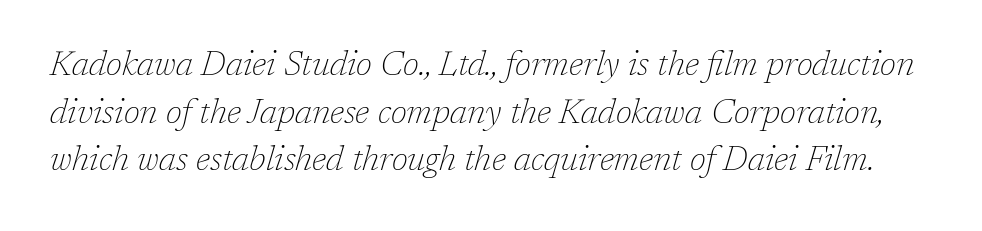
{"serif": "yes", "italic": "yes", "lean": "right", "slant_degrees": 17, "bold": "no", "weight": "thin", "width": "normal", "stroke_contrast": "low", "x_height": "medium", "monospaced": "no", "underline": "no", "line_spacing": "normal", "line_spacing_ratio": 1.4, "letter_spacing": "normal", "letter_spacing_em": 0.0, "glyph_px": 34}
